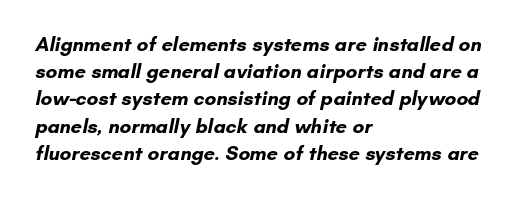
Pretty heavy lettering here — definitely bold. The area under the type is left untouched. The lines in this sample share a left origin and differ only in where they stop. These lines keep a tight, regular rhythm from letter to letter. Line spacing here is normal.
